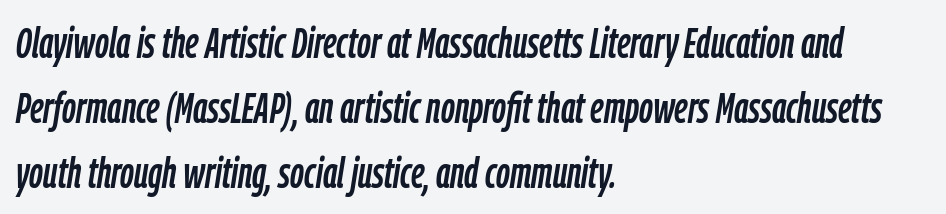
{"italic": "yes", "lean": "right", "slant_degrees": 9, "width": "condensed", "stroke_contrast": "low", "x_height": "medium", "monospaced": "no", "underline": "no", "align": "left", "line_spacing": "normal", "line_spacing_ratio": 1.51, "letter_spacing": "normal", "letter_spacing_em": 0.0, "glyph_px": 43}
